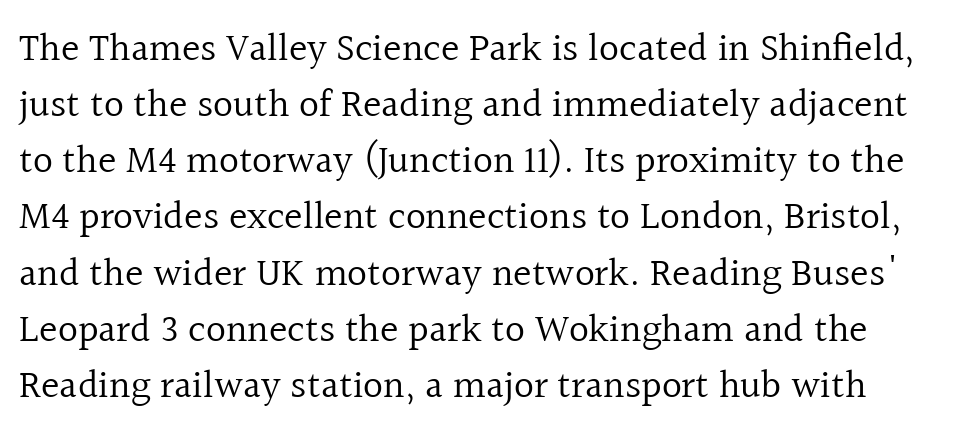
The image shows 39 px regular-weight serif type, upright; set normal line spacing (1.44x), normal letter spacing, not underlined; a medium x-height.
